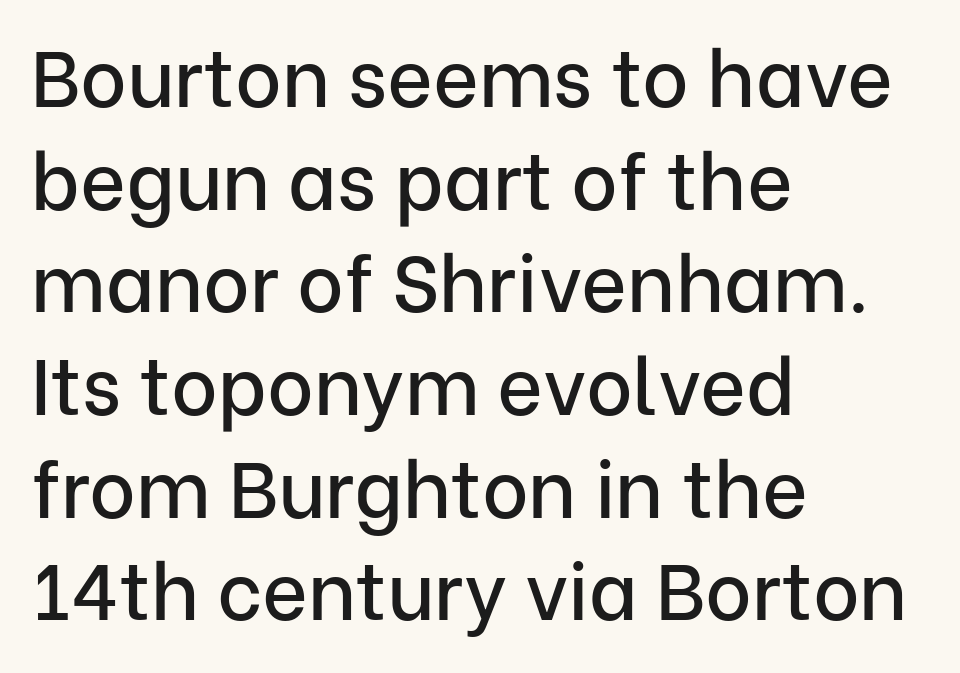
A typesetter would call this zero additional tracking. Font category for this specimen: sans-serif. A classic flush-left, rag-right setting is used for this passage. Anything drawn beneath the words? Only blank space. Character widths vary here, with narrow letters taking less room than wide ones.
